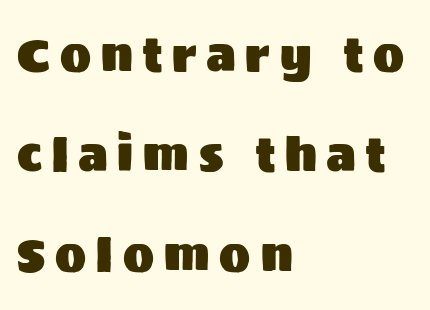
{"serif": "no", "italic": "no", "width": "normal", "stroke_contrast": "medium", "x_height": "large", "monospaced": "no", "underline": "no", "align": "left", "line_spacing": "loose", "line_spacing_ratio": 2.17, "letter_spacing": "wide", "letter_spacing_em": 0.22, "glyph_px": 46}
